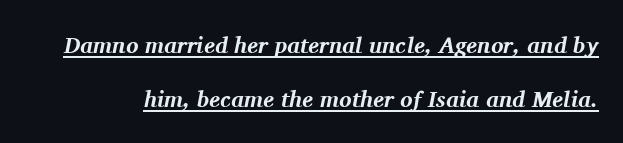
The image shows 23 px bold type, italic (leaning right); set loose line spacing (2.34x), normal letter spacing, underlined.
